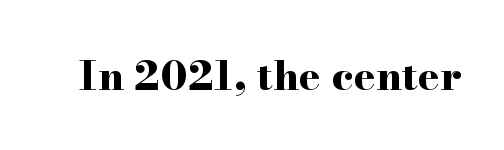
{"serif": "yes", "italic": "no", "bold": "yes", "weight": "bold", "width": "wide", "stroke_contrast": "high", "x_height": "small", "monospaced": "no", "underline": "no", "letter_spacing": "normal", "letter_spacing_em": 0.0, "glyph_px": 41}
